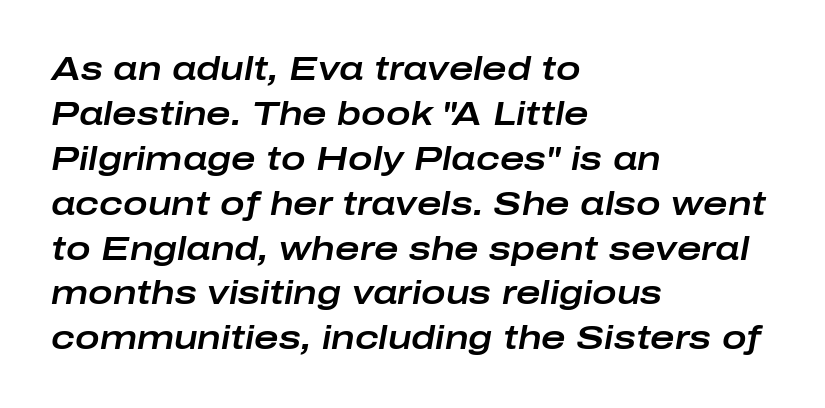
Q: Is the text italic (slanted)? A: Yes, it leans right by about 10 degrees.
Q: Is the text underlined? A: No.
Q: How is the paragraph aligned? A: Left-aligned.
Q: Is the spacing between letters normal or unusually wide? A: Normal.
Q: Is the spacing between lines tight, normal or loose? A: Normal.
Q: Width (condensed, normal, or wide)? A: Wide.
Q: Stroke contrast? A: Low.
Q: x-height? A: Medium.
Q: Monospaced? A: No.
